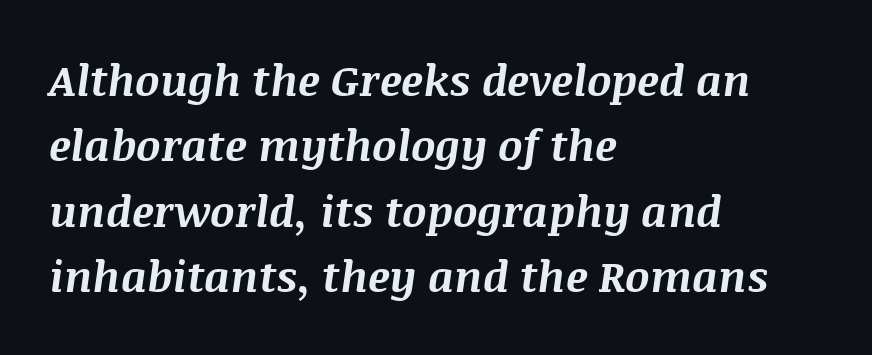
The image shows 43 px bold type, italic (leaning right); set left-aligned, normal line spacing (1.52x), normal letter spacing, not underlined; medium stroke contrast and a large x-height.
